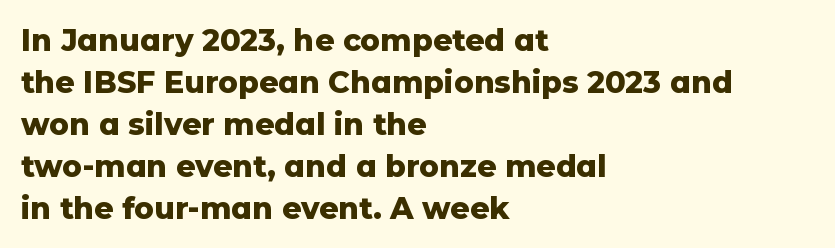
The typesetter chose a ragged-right arrangement here. Set as a true bold cut, around the 700 mark. Characters follow at the spacing the type designer built in. Looks like regular typesetting: each glyph gets only the width it needs. No feet cap the strokes, marking this as sans-serif type.
